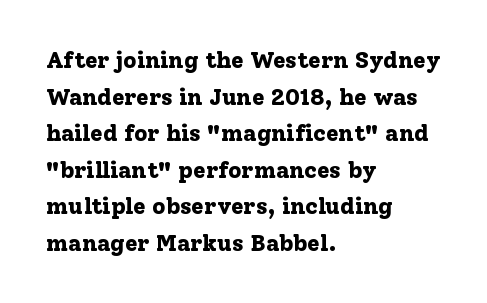
The image shows 23 px bold type, upright; set left-aligned, normal line spacing (1.59x), normal letter spacing, not underlined.
